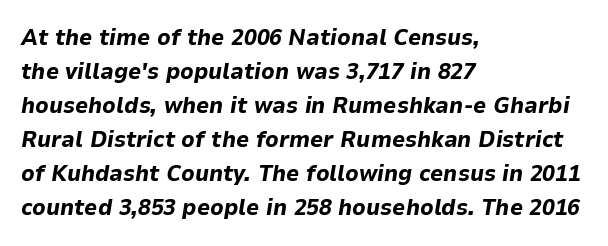
The image shows 23 px bold type, italic (leaning right); set left-aligned, normal line spacing (1.48x), normal letter spacing, not underlined.
